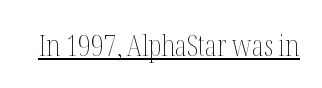
Q: Is the text bold? A: No.
Q: Is the text italic (slanted)? A: No, it is upright.
Q: Is the text underlined? A: Yes.
Q: Is the spacing between letters normal or unusually wide? A: Normal.
Q: Width (condensed, normal, or wide)? A: Condensed.
Q: Stroke contrast? A: Medium.
Q: x-height? A: Medium.
Q: Monospaced? A: No.
